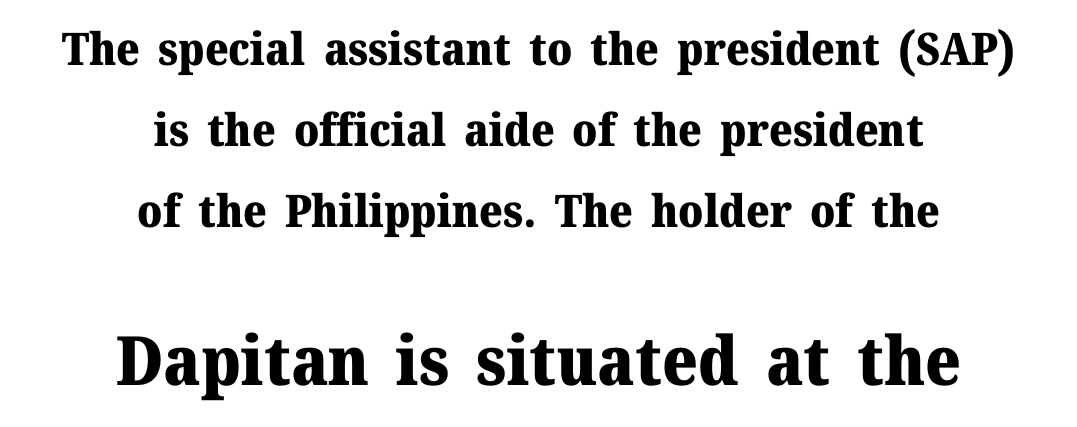
Q: Is the text bold? A: Yes.
Q: Is the text italic (slanted)? A: No, it is upright.
Q: Is the typeface a serif or a sans-serif typeface? A: Serif.
Q: Is the text underlined? A: No.
Q: How is the paragraph aligned? A: Centered.
Q: Is the spacing between letters normal or unusually wide? A: Normal.
Q: Which block of text is set in a larger size, the first (top) or the second (bottom)? A: The second (bottom) one.
Q: Width (condensed, normal, or wide)? A: Normal.
Q: Stroke contrast? A: Medium.
Q: x-height? A: Medium.
Q: Monospaced? A: No.
